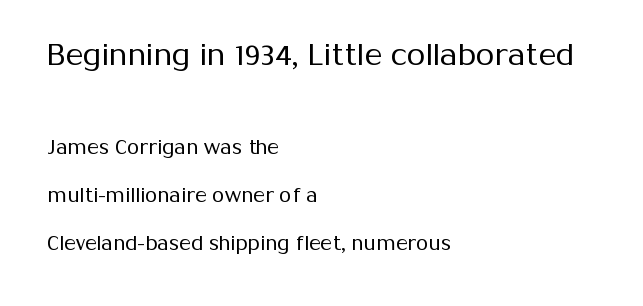
The image shows 30 px regular-weight sans-serif type, upright; set left-aligned, loose line spacing (2.38x), normal letter spacing, not underlined; the first (top) block is 1.5x larger; medium stroke contrast and a medium x-height.
